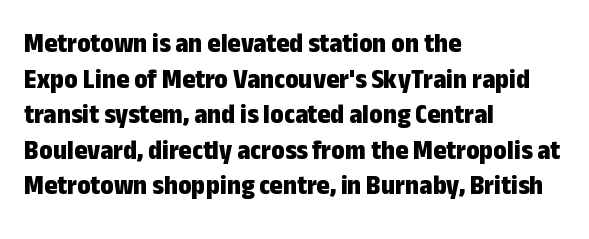
The image shows 28 px bold, condensed sans-serif type, upright; set left-aligned, normal line spacing (1.27x), normal letter spacing, not underlined; low stroke contrast and a medium x-height.
